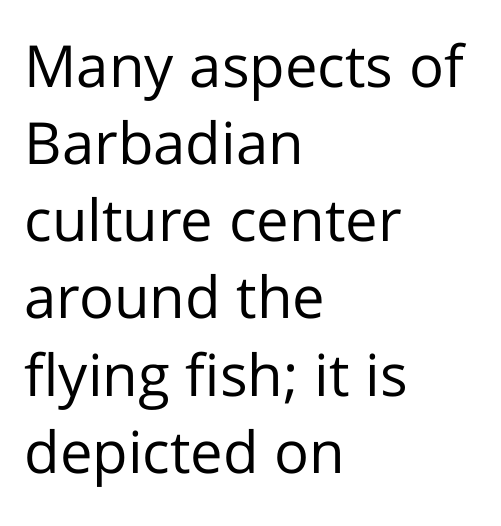
Does extra space separate the letters? No, they use regular spacing. Regarding serifs, this sample does without them. Ink coverage per letter is moderate at most. These lines are rendered in a variable-pitch font. Leftover space on each line is placed entirely after the last word.
